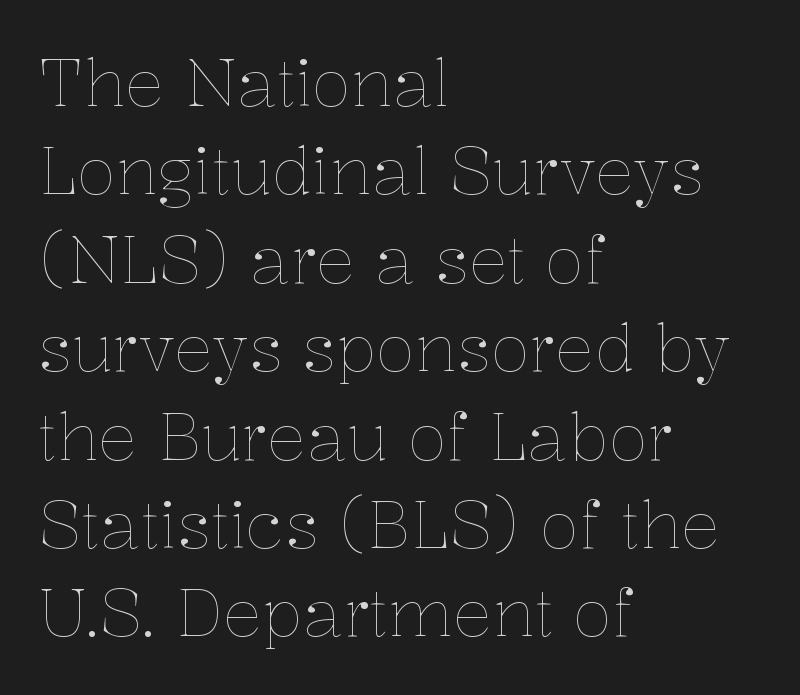
{"italic": "no", "bold": "no", "weight": "thin", "width": "normal", "stroke_contrast": "low", "x_height": "medium", "monospaced": "no", "underline": "no", "align": "left", "line_spacing": "normal", "line_spacing_ratio": 1.36, "letter_spacing": "normal", "letter_spacing_em": 0.0, "glyph_px": 65}
